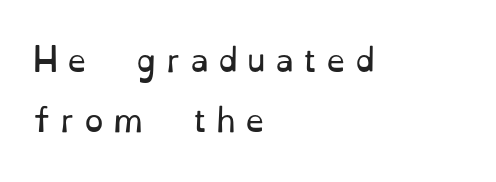
{"italic": "no", "bold": "no", "weight": "regular", "width": "normal", "stroke_contrast": "low", "x_height": "small", "monospaced": "no", "underline": "no", "align": "left", "line_spacing": "loose", "line_spacing_ratio": 1.95, "letter_spacing": "wide", "letter_spacing_em": 0.3, "glyph_px": 31}
